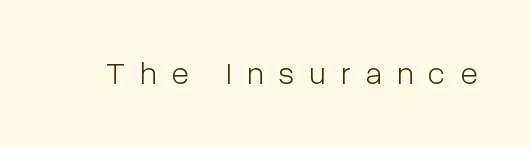
{"serif": "no", "italic": "no", "bold": "no", "weight": "light", "width": "condensed", "stroke_contrast": "low", "x_height": "medium", "monospaced": "no", "underline": "no", "letter_spacing": "wide", "letter_spacing_em": 0.48, "glyph_px": 32}
